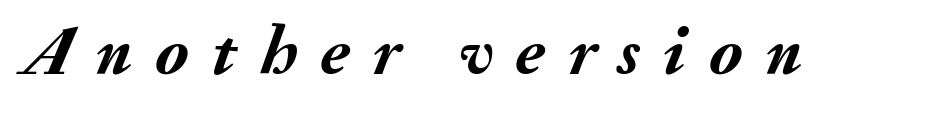
The image shows 70 px semibold type, italic (leaning right); set unusually wide letter spacing (+0.33 em), not underlined; medium stroke contrast and a small x-height.
